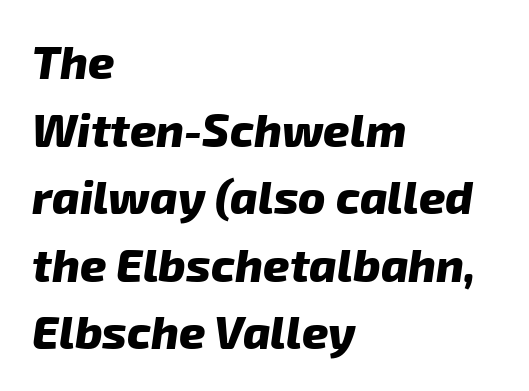
The image shows 46 px heavy sans-serif type; set left-aligned, normal line spacing (1.47x), normal letter spacing, not underlined; low stroke contrast and a medium x-height.
